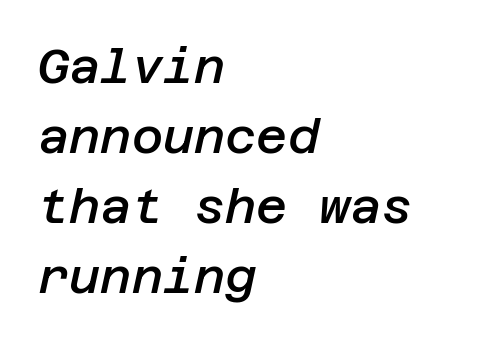
{"italic": "yes", "lean": "right", "slant_degrees": 12, "bold": "semi", "weight": "semibold", "width": "normal", "stroke_contrast": "low", "x_height": "large", "underline": "no", "align": "left", "line_spacing": "normal", "line_spacing_ratio": 1.46, "letter_spacing": "normal", "letter_spacing_em": 0.0, "glyph_px": 48}
